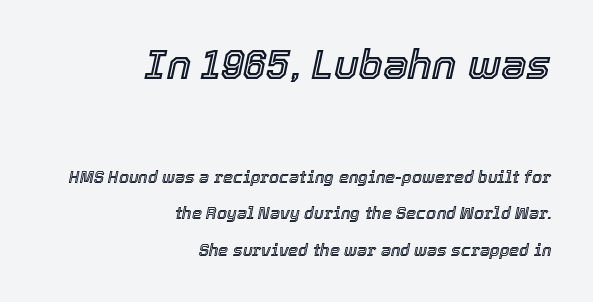
{"italic": "yes", "lean": "right", "slant_degrees": 12, "width": "normal", "x_height": "medium", "monospaced": "no", "underline": "no", "align": "right", "line_spacing": "loose", "line_spacing_ratio": 2.27, "letter_spacing": "normal", "letter_spacing_em": 0.0, "larger_block": "first", "size_ratio": 2.56, "glyph_px": 41}
